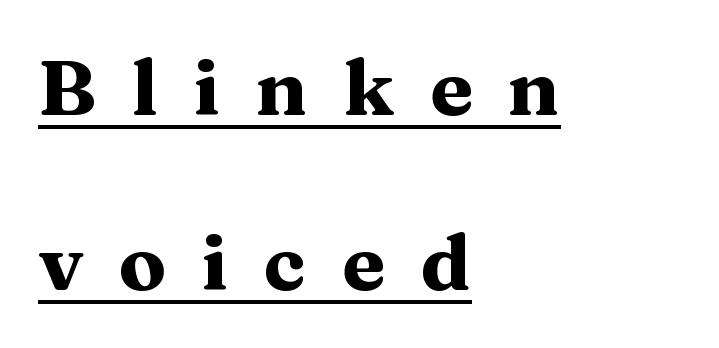
The image shows 78 px heavy, wide serif type, upright; set left-aligned, loose line spacing (2.24x), unusually wide letter spacing (+0.46 em), underlined; medium stroke contrast and a medium x-height.
